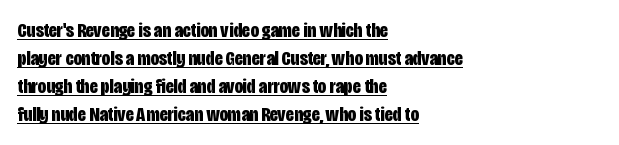
{"italic": "no", "bold": "yes", "underline": "yes", "align": "left", "line_spacing": "normal", "line_spacing_ratio": 1.34, "letter_spacing": "normal", "letter_spacing_em": 0.0, "glyph_px": 21}
